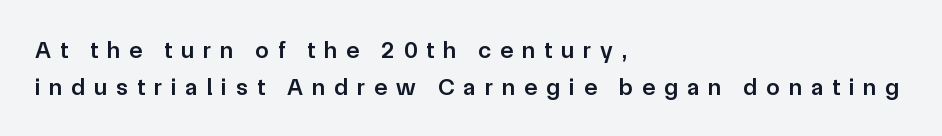
The image shows 24 px text type, upright; set left-aligned, normal line spacing (1.54x), unusually wide letter spacing (+0.38 em), not underlined.
